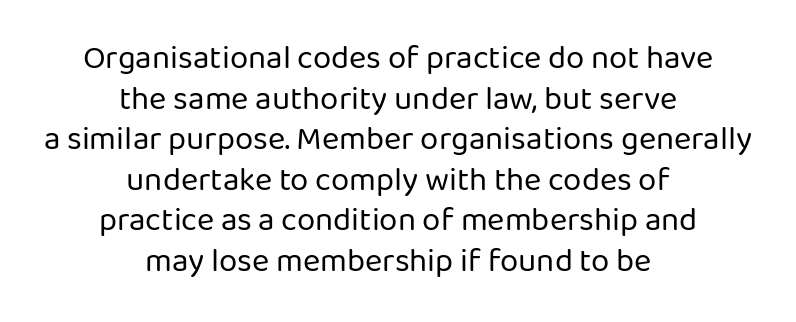
Q: Is the text bold? A: No.
Q: Is the text italic (slanted)? A: No, it is upright.
Q: Is the typeface a serif or a sans-serif typeface? A: Sans-serif.
Q: Is the text underlined? A: No.
Q: How is the paragraph aligned? A: Centered.
Q: Is the spacing between letters normal or unusually wide? A: Normal.
Q: Width (condensed, normal, or wide)? A: Normal.
Q: Stroke contrast? A: Low.
Q: x-height? A: Medium.
Q: Monospaced? A: No.
